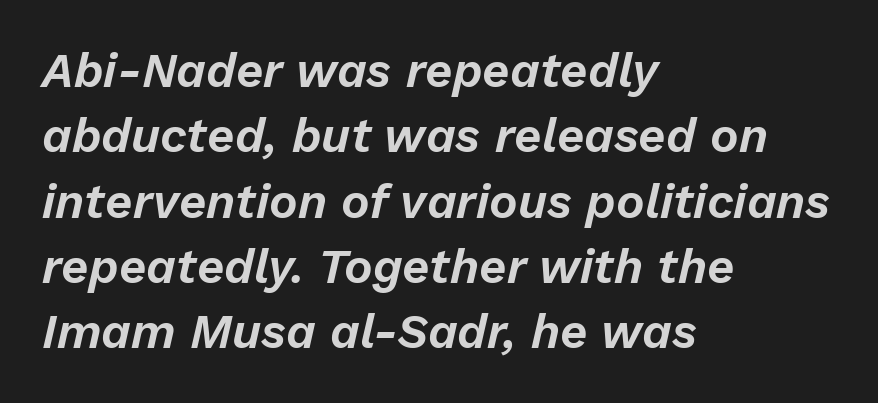
The letters are slanted; this is an italic face. Here the designer chose a conventional face with non-uniform glyph widths. Whoever set this chose a conventional vertical rhythm. Where is the straight margin? On the left. The tracking reads as untouched default to a designer's eye. Beneath every word, the page is bare.
